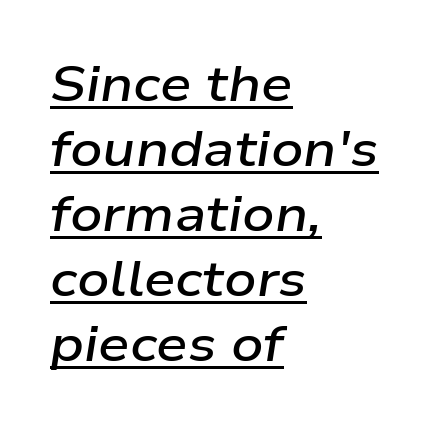
Q: Is the text bold? A: Semi-bold.
Q: Is the text italic (slanted)? A: Yes, it leans right by about 9 degrees.
Q: Is the text underlined? A: Yes.
Q: How is the paragraph aligned? A: Left-aligned.
Q: Is the spacing between letters normal or unusually wide? A: Normal.
Q: Is the spacing between lines tight, normal or loose? A: Normal.
Q: Width (condensed, normal, or wide)? A: Wide.
Q: Stroke contrast? A: Low.
Q: x-height? A: Medium.
Q: Monospaced? A: No.
